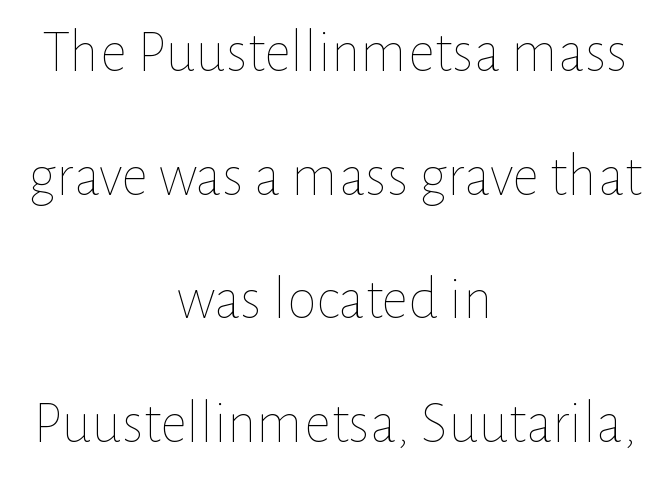
The image shows 60 px thin type, upright; set centered, loose line spacing (2.06x), normal letter spacing, not underlined; low stroke contrast and a medium x-height.
